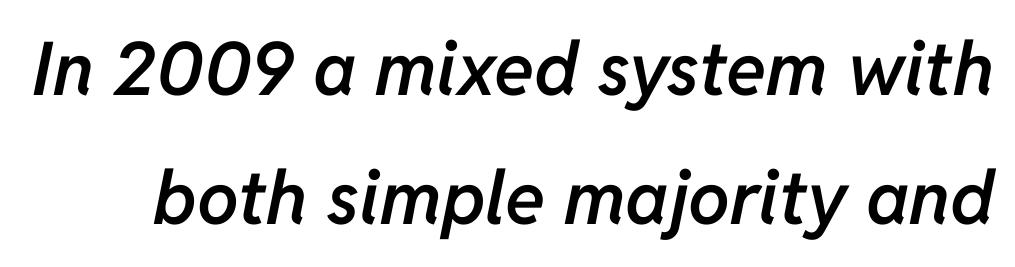
The image shows 74 px semibold type, italic (leaning right); set line spacing 1.75x, normal letter spacing, not underlined; low stroke contrast and a medium x-height.
